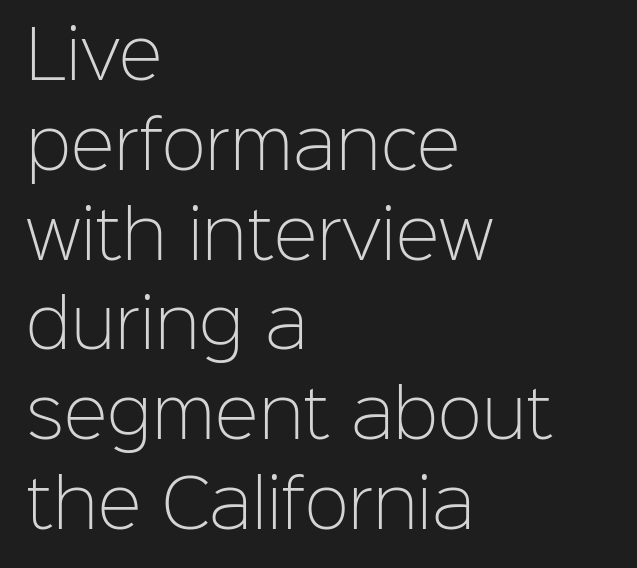
The rendering uses natural spacing where letterforms have individual widths. This rendering features lettering with no underline. Teacher's note: observe the even left margin — that is flush-left alignment. The axis of the letterforms is exactly vertical.
